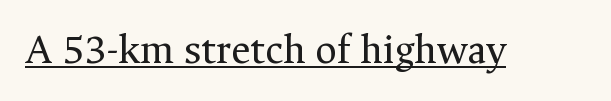
The image shows 42 px regular-weight serif type, upright; set normal letter spacing, underlined; medium stroke contrast and a medium x-height.
